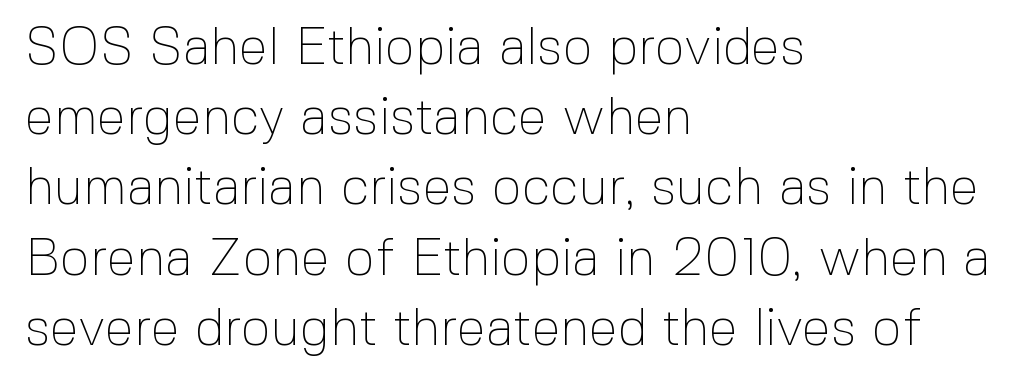
Q: Is the text bold? A: No.
Q: Is the text italic (slanted)? A: No, it is upright.
Q: Is the typeface a serif or a sans-serif typeface? A: Sans-serif.
Q: Is the text underlined? A: No.
Q: How is the paragraph aligned? A: Left-aligned.
Q: Is the spacing between letters normal or unusually wide? A: Normal.
Q: Is the spacing between lines tight, normal or loose? A: Normal.
Q: Width (condensed, normal, or wide)? A: Normal.
Q: x-height? A: Medium.
Q: Monospaced? A: No.
